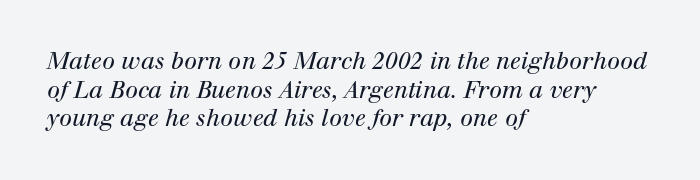
Q: Is the text bold? A: No.
Q: Is the text italic (slanted)? A: Yes, it leans right by about 12 degrees.
Q: Is the text underlined? A: No.
Q: How is the paragraph aligned? A: Left-aligned.
Q: Is the spacing between letters normal or unusually wide? A: Normal.
